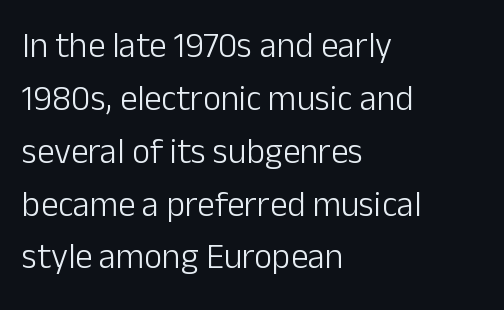
The image shows 35 px light sans-serif type, upright; set left-aligned, normal line spacing (1.51x), normal letter spacing, not underlined; low stroke contrast and a medium x-height.
